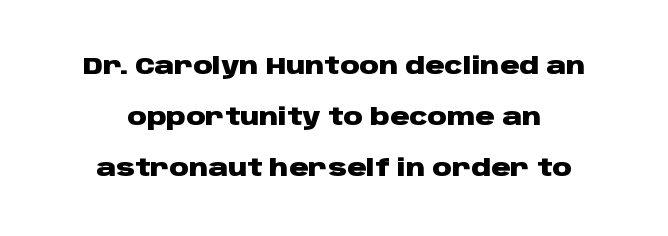
Bold? Absolutely — the strokes are thick and heavy. Is the letter spacing exaggerated? No — it looks like the ordinary default. Casual observation: everything's sitting right in the middle. Interline gaps are noticeably wide in this sample.
